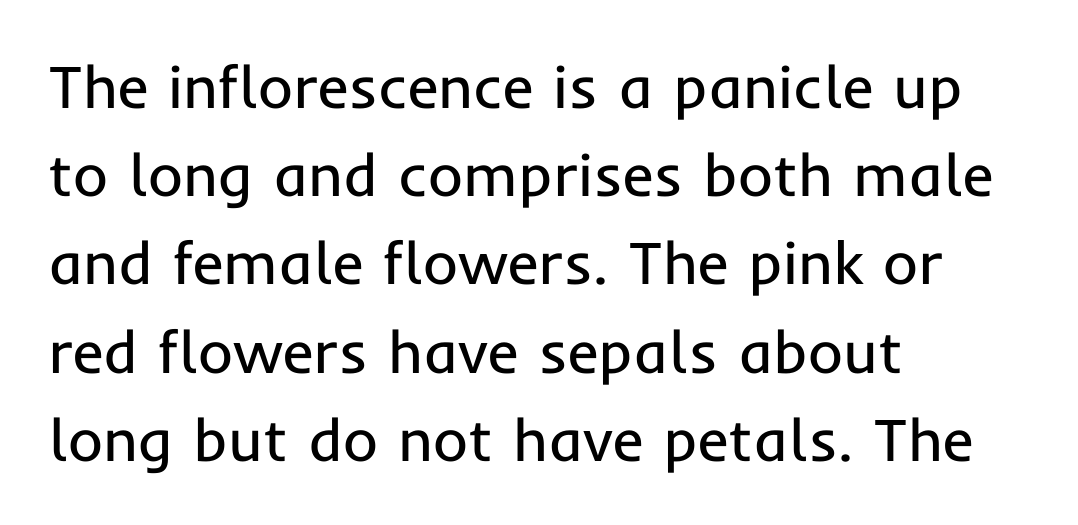
Font category for this specimen: sans-serif. Descenders are the only things crossing below the line. No extra tracking has been applied to these lines. Leading: standard.
